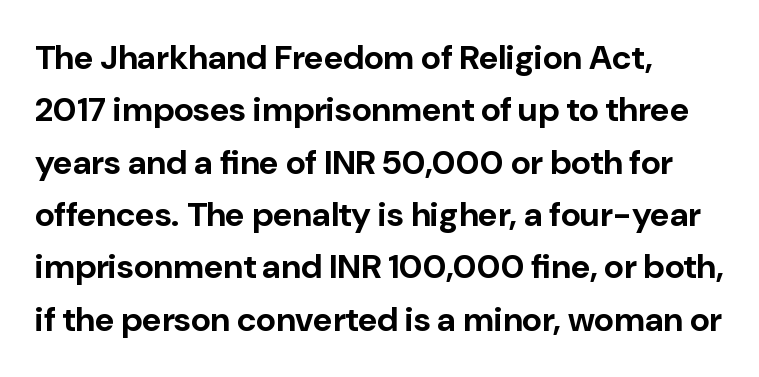
Observe the ordinary spacing: letters are neighbours, not strangers. Here the designer chose a conventional face with non-uniform glyph widths. Honestly, the row spacing looks completely unremarkable. Chunky letters — that's bold for sure. Upright lettering throughout.
